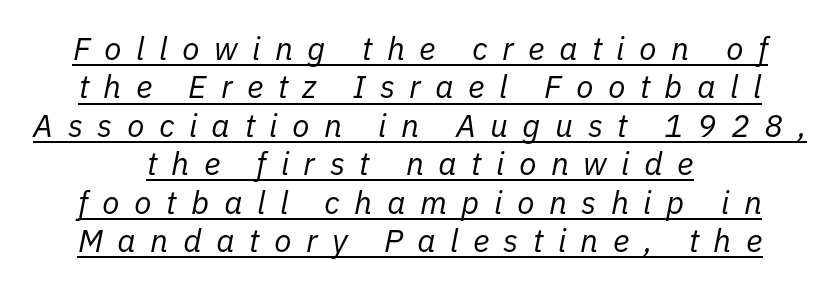
Q: Is the text bold? A: No.
Q: Is the text italic (slanted)? A: Yes, it leans right by about 11 degrees.
Q: Is the text underlined? A: Yes.
Q: How is the paragraph aligned? A: Centered.
Q: Is the spacing between letters normal or unusually wide? A: Unusually wide.
Q: Width (condensed, normal, or wide)? A: Normal.
Q: Stroke contrast? A: Low.
Q: x-height? A: Medium.
Q: Monospaced? A: No.
